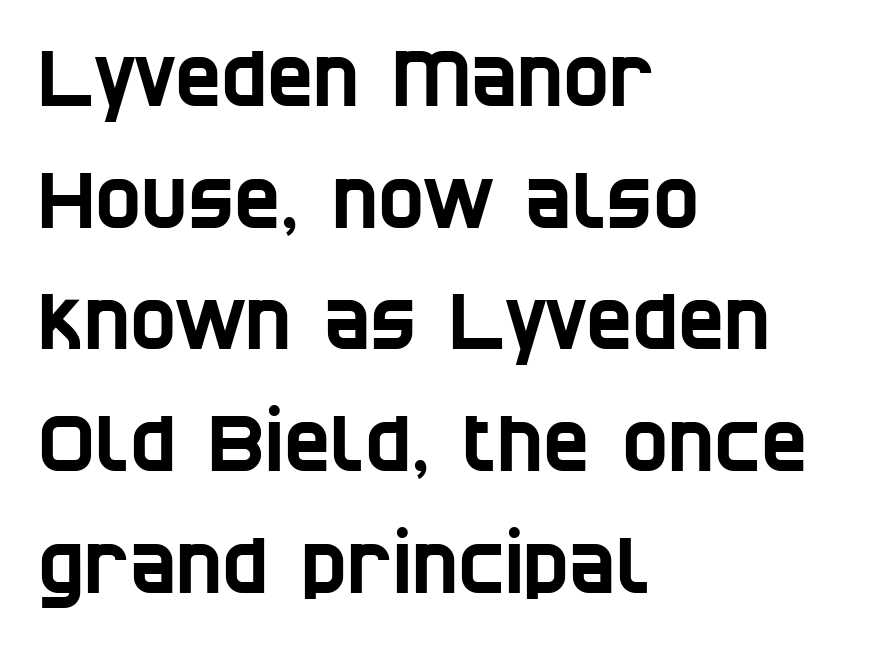
{"serif": "no", "width": "condensed", "stroke_contrast": "low", "x_height": "large", "monospaced": "no", "underline": "no", "align": "left", "line_spacing": "normal", "line_spacing_ratio": 1.56, "letter_spacing": "normal", "letter_spacing_em": 0.0, "glyph_px": 78}
